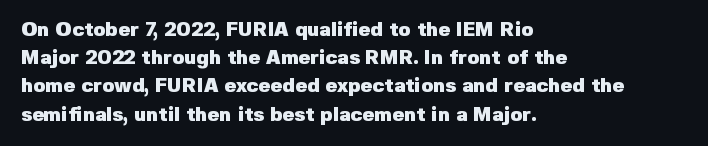
Upright lettering throughout. Each line starts at the same left margin while the right side varies. The passage shown has conventional tracking throughout. The glyphs have the mass of a bold cut. Summary of vertical rhythm: regular, with standard interline spacing. Words float on clear page, feet unadorned.
